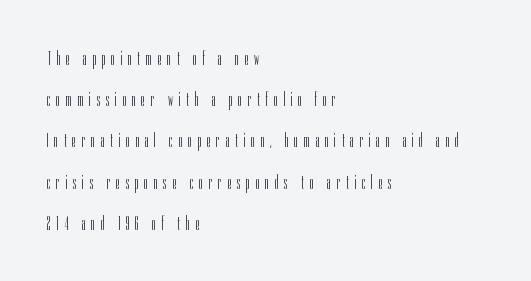
Where is the straight margin? On the left. The face looks like a standard text weight, possibly lighter. Between one letter and the next there's a generous, obvious gap. Descenders hang freely into open space. The type sits square on the baseline with zero lean. This sample trades compactness for vertical openness between lines.
